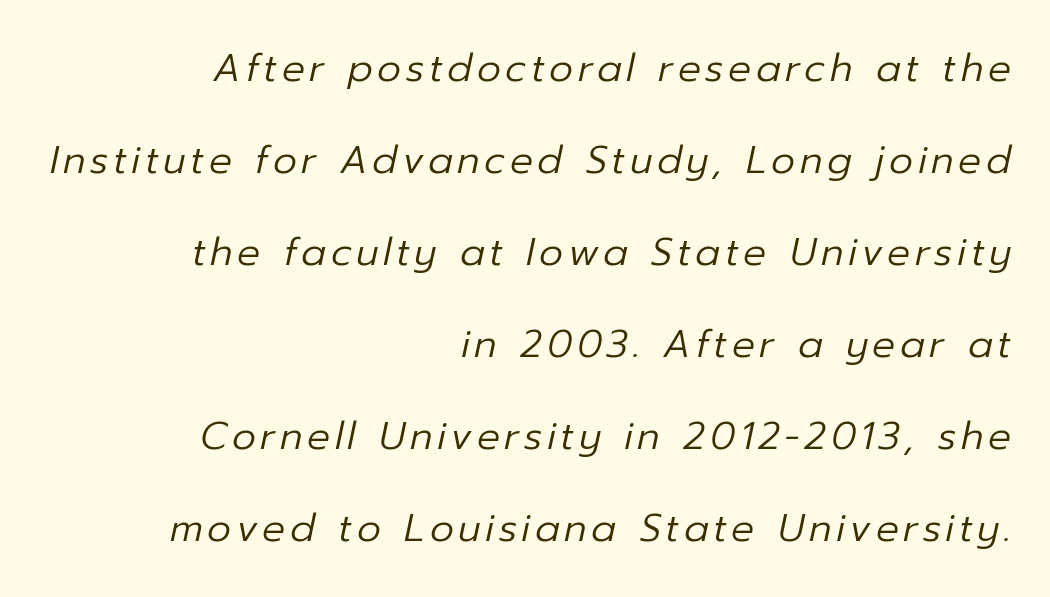
{"italic": "yes", "lean": "right", "slant_degrees": 12, "bold": "no", "weight": "regular", "width": "normal", "stroke_contrast": "low", "x_height": "medium", "monospaced": "no", "underline": "no", "align": "right", "line_spacing": "loose", "line_spacing_ratio": 2.42, "glyph_px": 38}
